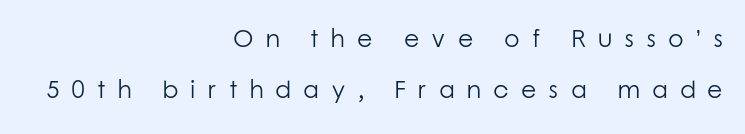
Line endings align vertically; line beginnings do not. The letters stand upright; this is a roman face. How would I describe the line gaps? Wide and relaxed. Has an underline been added? It has not. This rendering widens character spacing well past its baseline value.
